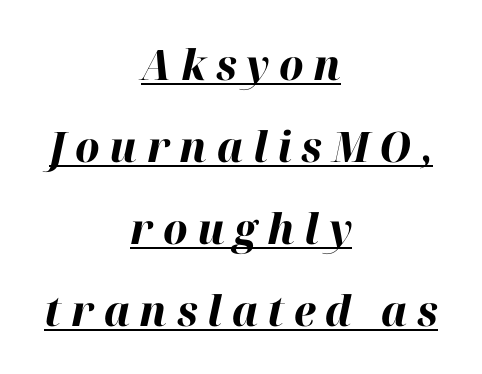
{"italic": "yes", "lean": "right", "slant_degrees": 12, "bold": "yes", "weight": "bold", "width": "normal", "stroke_contrast": "high", "x_height": "medium", "monospaced": "no", "underline": "yes", "align": "center", "line_spacing": "loose", "line_spacing_ratio": 1.95, "letter_spacing": "wide", "letter_spacing_em": 0.23, "glyph_px": 42}
